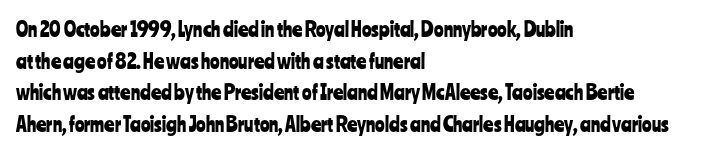
{"italic": "no", "underline": "no", "align": "left", "line_spacing": "normal", "line_spacing_ratio": 1.58, "letter_spacing": "normal", "letter_spacing_em": 0.0, "glyph_px": 20}
